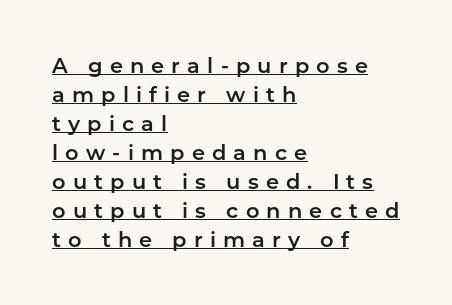
Q: Is the text italic (slanted)? A: No, it is upright.
Q: Is the text underlined? A: Yes.
Q: How is the paragraph aligned? A: Left-aligned.
Q: Is the spacing between letters normal or unusually wide? A: Unusually wide.
Q: Is the spacing between lines tight, normal or loose? A: Normal.
